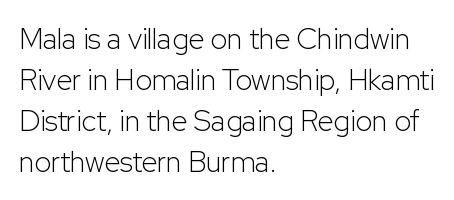
The image shows 29 px light sans-serif type, upright; set left-aligned, normal line spacing (1.41x), normal letter spacing, not underlined; low stroke contrast and a medium x-height.
